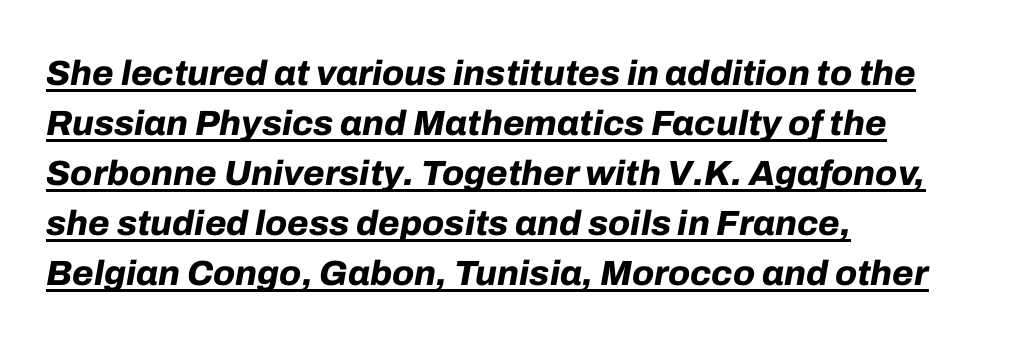
The lines sit at an ordinary, default distance from one another. The lettering is marked with a stroke running underneath it. I'd describe the lettering as bold — thick and assertive. Quick note: italic. The letterforms sit shoulder to shoulder at normal distance. The text block is weighted toward the left margin, trailing off unevenly rightward.
